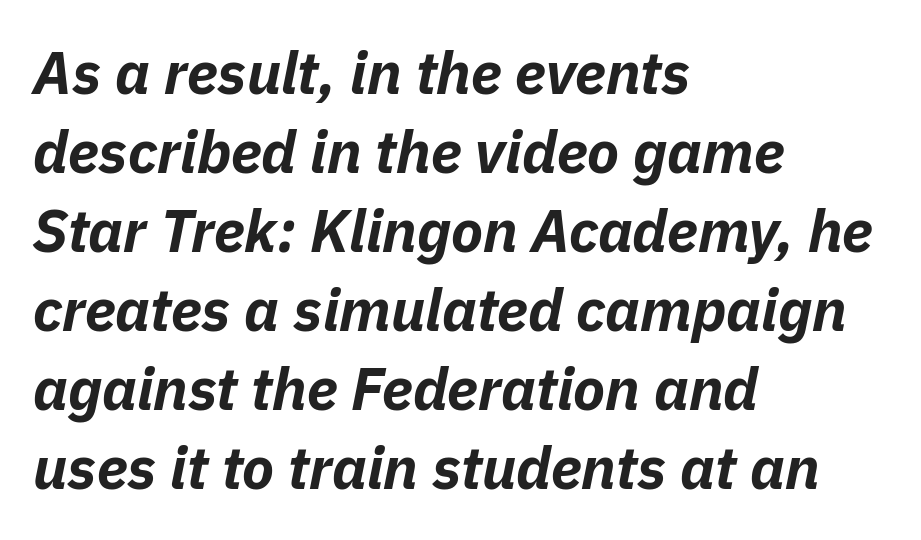
Q: Is the text bold? A: Yes.
Q: Is the text italic (slanted)? A: Yes, it leans right by about 11 degrees.
Q: Is the text underlined? A: No.
Q: How is the paragraph aligned? A: Left-aligned.
Q: Is the spacing between letters normal or unusually wide? A: Normal.
Q: Is the spacing between lines tight, normal or loose? A: Normal.
Q: Width (condensed, normal, or wide)? A: Normal.
Q: Stroke contrast? A: Low.
Q: x-height? A: Medium.
Q: Monospaced? A: No.
